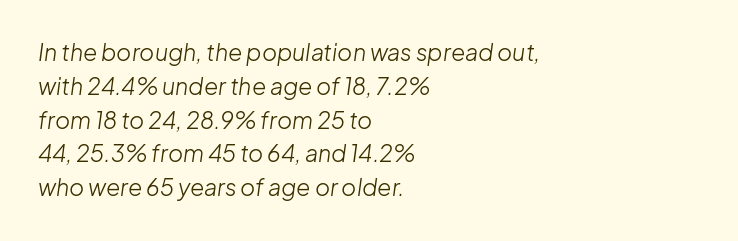
Q: Is the text bold? A: No.
Q: Is the text italic (slanted)? A: Yes, it leans right by about 8 degrees.
Q: Is the text underlined? A: No.
Q: How is the paragraph aligned? A: Left-aligned.
Q: Is the spacing between letters normal or unusually wide? A: Normal.
Q: Is the spacing between lines tight, normal or loose? A: Normal.
